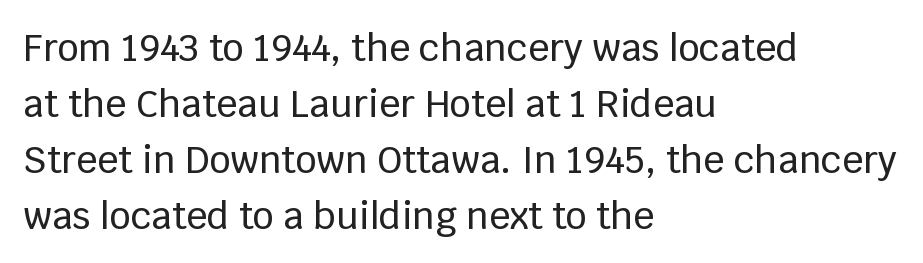
{"serif": "no", "italic": "no", "width": "normal", "stroke_contrast": "low", "x_height": "large", "monospaced": "no", "underline": "no", "align": "left", "line_spacing": "normal", "line_spacing_ratio": 1.51, "letter_spacing": "normal", "letter_spacing_em": 0.0, "glyph_px": 37}
